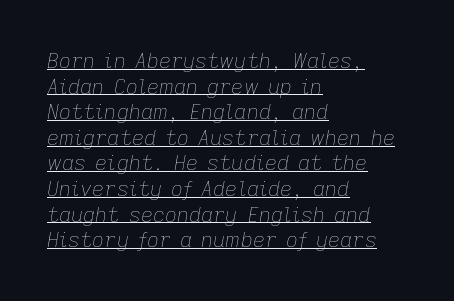
{"italic": "yes", "lean": "right", "slant_degrees": 9, "bold": "no", "underline": "yes", "align": "left", "line_spacing_ratio": 1.22, "letter_spacing": "normal", "letter_spacing_em": 0.0, "glyph_px": 21}
